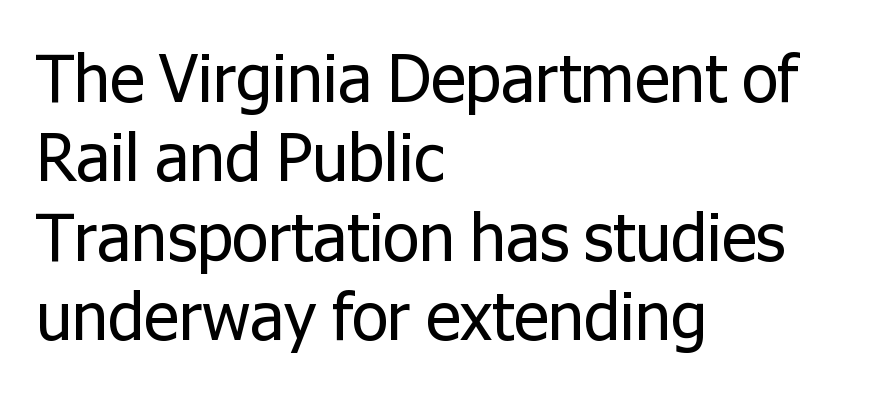
{"serif": "no", "italic": "no", "bold": "no", "weight": "regular", "width": "normal", "stroke_contrast": "low", "x_height": "medium", "monospaced": "no", "underline": "no", "align": "left", "line_spacing_ratio": 1.22, "letter_spacing": "normal", "letter_spacing_em": 0.0, "glyph_px": 65}
